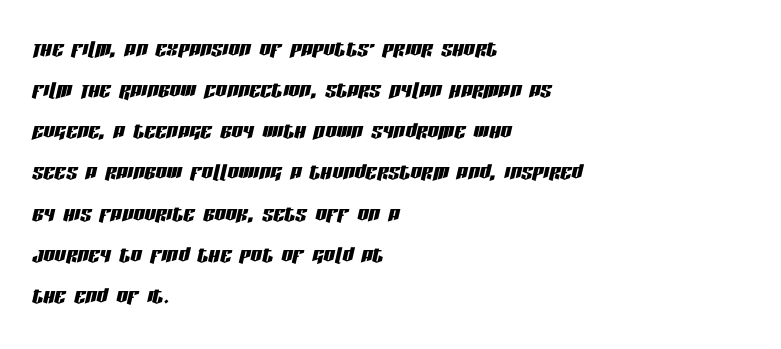
{"italic": "yes", "lean": "right", "slant_degrees": 13, "width": "condensed", "stroke_contrast": "low", "x_height": "large", "monospaced": "no", "underline": "no", "align": "left", "line_spacing": "normal", "line_spacing_ratio": 1.47, "letter_spacing": "normal", "letter_spacing_em": 0.0, "glyph_px": 28}
